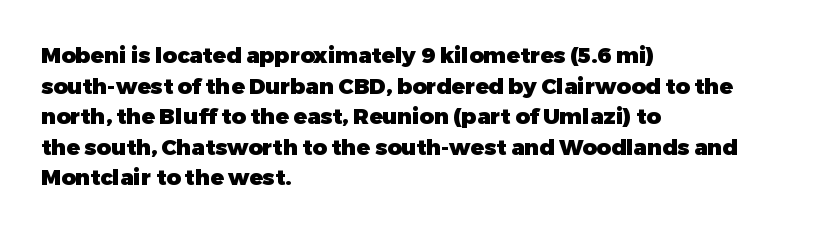
{"italic": "no", "bold": "yes", "underline": "no", "align": "left", "line_spacing": "normal", "line_spacing_ratio": 1.39, "letter_spacing": "normal", "letter_spacing_em": 0.0, "glyph_px": 22}
